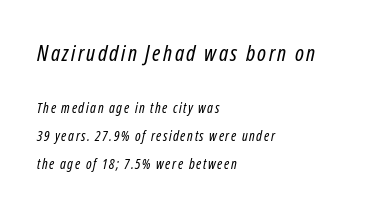
The text block is weighted toward the left margin, trailing off unevenly rightward. Is this a heavy cut? Hardly; it is regular or lighter. These lines were composed using italics. Honestly, there is no underline to notice here at all.
